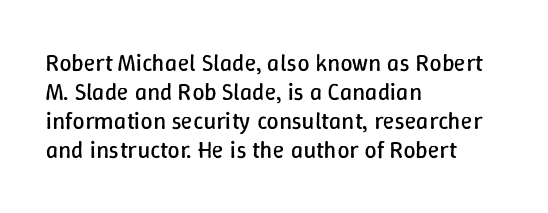
{"italic": "no", "bold": "no", "underline": "no", "align": "left", "line_spacing_ratio": 1.21, "letter_spacing": "normal", "letter_spacing_em": 0.0, "glyph_px": 24}
